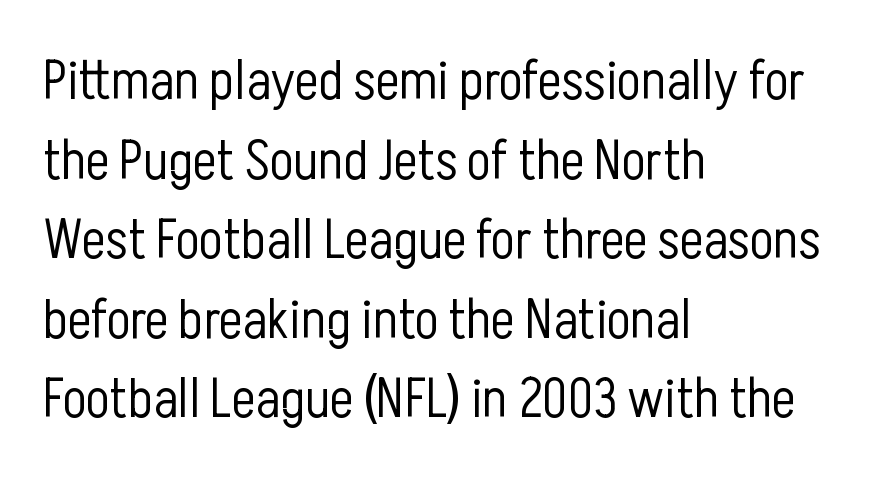
Q: Is the text bold? A: No.
Q: Is the text italic (slanted)? A: No, it is upright.
Q: Is the typeface a serif or a sans-serif typeface? A: Sans-serif.
Q: Is the text underlined? A: No.
Q: How is the paragraph aligned? A: Left-aligned.
Q: Is the spacing between letters normal or unusually wide? A: Normal.
Q: Is the spacing between lines tight, normal or loose? A: Normal.
Q: Width (condensed, normal, or wide)? A: Condensed.
Q: Stroke contrast? A: Low.
Q: x-height? A: Medium.
Q: Monospaced? A: No.
